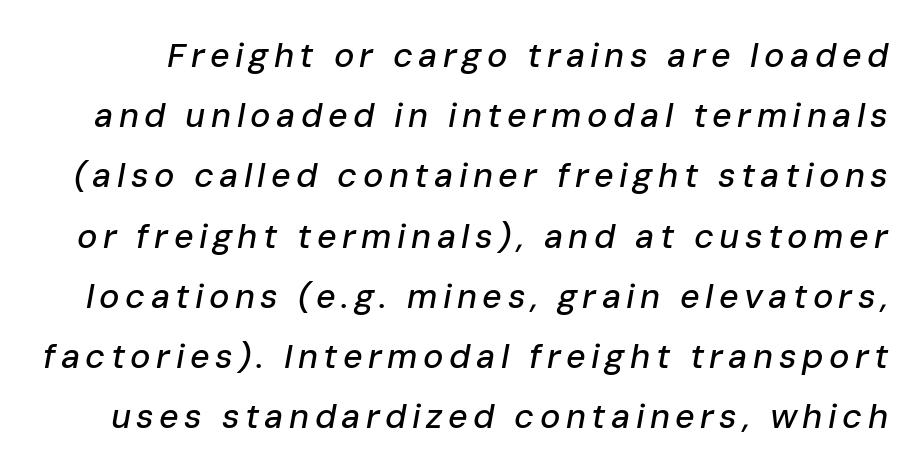
{"italic": "yes", "lean": "right", "slant_degrees": 10, "width": "normal", "stroke_contrast": "low", "x_height": "medium", "monospaced": "no", "underline": "no", "line_spacing_ratio": 1.77, "glyph_px": 34}
